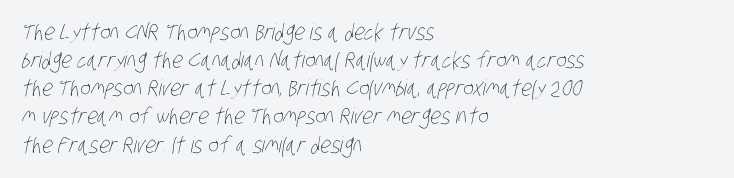
The image shows 22 px text type; set left-aligned, normal line spacing (1.28x), normal letter spacing, not underlined.
